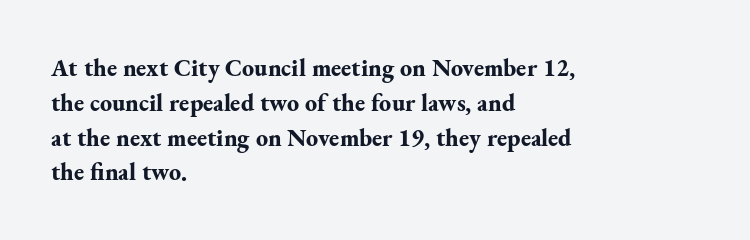
Q: Is the text bold? A: Yes.
Q: Is the text italic (slanted)? A: No, it is upright.
Q: Is the text underlined? A: No.
Q: How is the paragraph aligned? A: Left-aligned.
Q: Is the spacing between letters normal or unusually wide? A: Normal.
Q: Is the spacing between lines tight, normal or loose? A: Normal.
